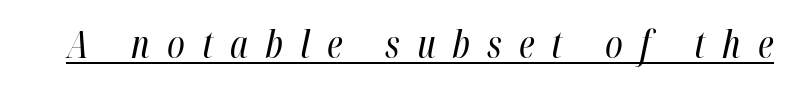
Q: Is the text bold? A: No.
Q: Is the text italic (slanted)? A: Yes, it leans right by about 12 degrees.
Q: Is the text underlined? A: Yes.
Q: Is the spacing between letters normal or unusually wide? A: Unusually wide.
Q: Width (condensed, normal, or wide)? A: Condensed.
Q: Stroke contrast? A: High.
Q: x-height? A: Medium.
Q: Monospaced? A: No.
